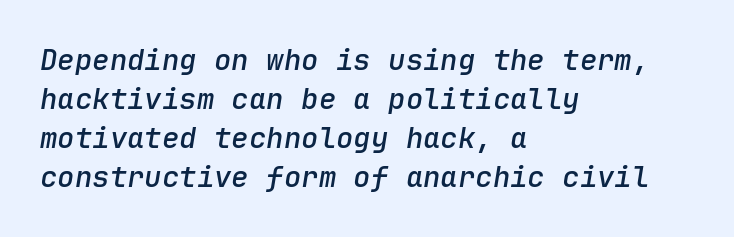
The image shows 29 px semibold type, italic (leaning right), monospaced; set left-aligned, normal line spacing (1.35x), normal letter spacing, not underlined; low stroke contrast and a medium x-height.
